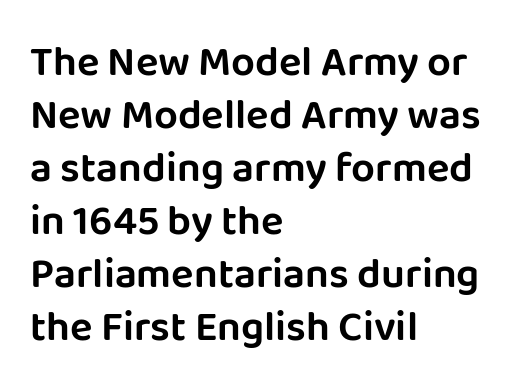
In CSS terms this would be text-align: left. The letters sit at their default tracking, neither squeezed nor spread. Summary of vertical rhythm: regular, with standard interline spacing. This rendering features lettering with no underline. It's the straight-up-and-down kind of type.
